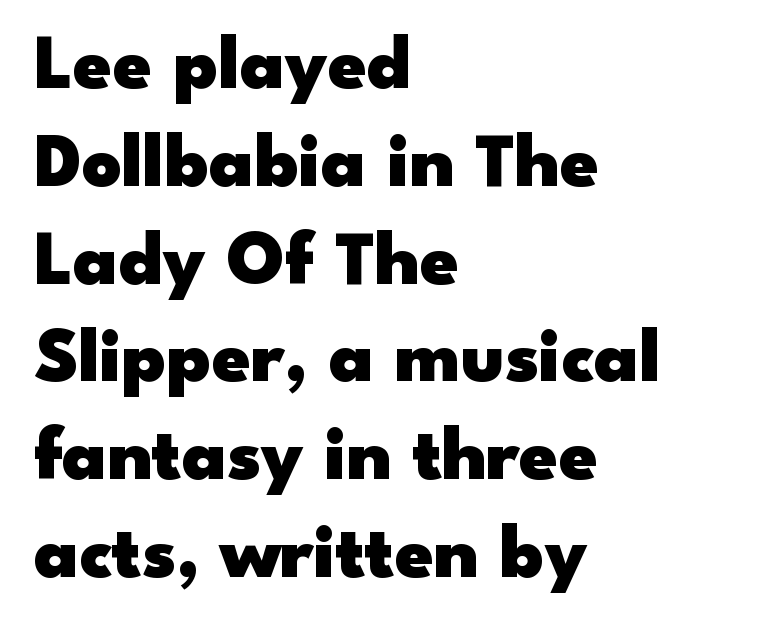
Q: Is the text bold? A: Yes.
Q: Is the text italic (slanted)? A: No, it is upright.
Q: Is the typeface a serif or a sans-serif typeface? A: Sans-serif.
Q: Is the text underlined? A: No.
Q: How is the paragraph aligned? A: Left-aligned.
Q: Is the spacing between letters normal or unusually wide? A: Normal.
Q: Is the spacing between lines tight, normal or loose? A: Normal.
Q: Width (condensed, normal, or wide)? A: Wide.
Q: Stroke contrast? A: Low.
Q: x-height? A: Small.
Q: Monospaced? A: No.
